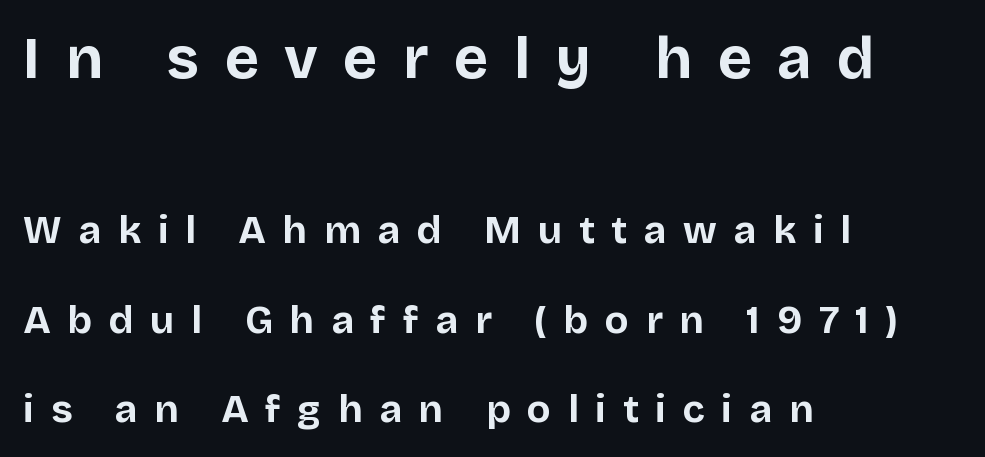
{"serif": "no", "italic": "no", "bold": "yes", "weight": "bold", "width": "normal", "stroke_contrast": "low", "x_height": "large", "monospaced": "no", "underline": "no", "align": "left", "line_spacing": "loose", "line_spacing_ratio": 2.3, "letter_spacing": "wide", "letter_spacing_em": 0.43, "larger_block": "first", "size_ratio": 1.51, "glyph_px": 59}
